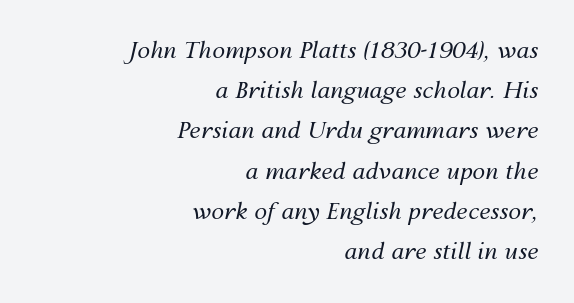
{"italic": "yes", "lean": "right", "slant_degrees": 12, "bold": "no", "underline": "no", "align": "right", "line_spacing_ratio": 1.75, "letter_spacing": "normal", "letter_spacing_em": 0.0, "glyph_px": 23}
